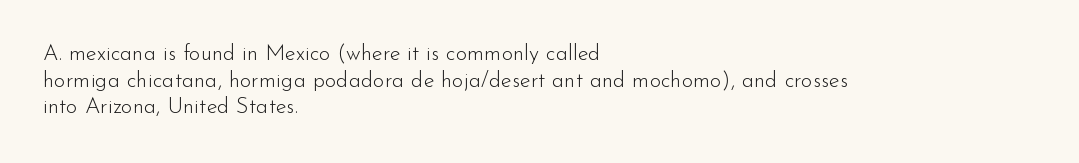
The image shows 22 px text type, upright; set left-aligned, line spacing 1.21x, normal letter spacing, not underlined.
